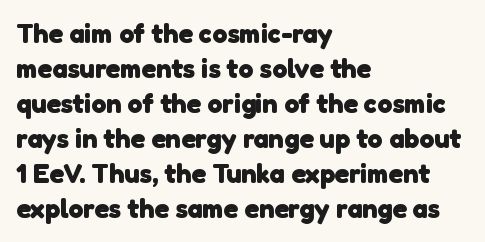
{"bold": "yes", "underline": "no", "align": "left", "line_spacing": "normal", "line_spacing_ratio": 1.3, "letter_spacing": "normal", "letter_spacing_em": 0.0, "glyph_px": 27}
